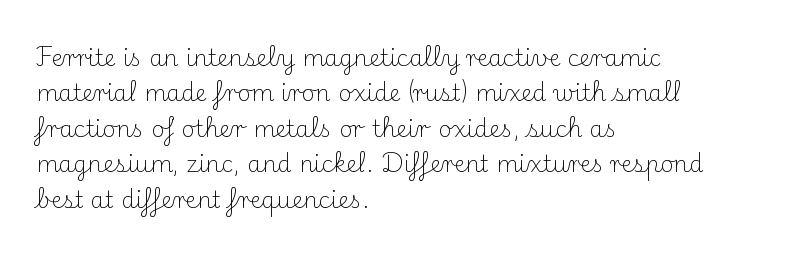
Q: Is the text bold? A: No.
Q: Is the text italic (slanted)? A: No, it is upright.
Q: Is the text underlined? A: No.
Q: How is the paragraph aligned? A: Left-aligned.
Q: Is the spacing between letters normal or unusually wide? A: Normal.
Q: Is the spacing between lines tight, normal or loose? A: Normal.
